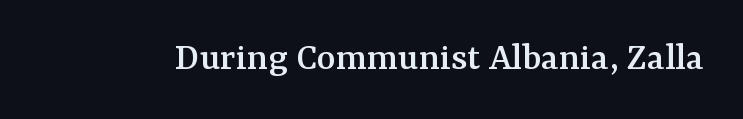
The image shows 40 px serif type, upright; set normal letter spacing, not underlined; medium stroke contrast and a medium x-height.
